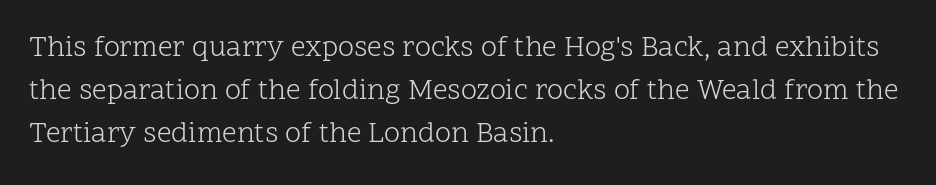
Students, observe: this is what conventionally led text looks like. Each letter keeps its own natural width here, so spacing adapts to shape. In terms of letterform style, serifs are clearly present. The tracking reads as untouched default to a designer's eye.
